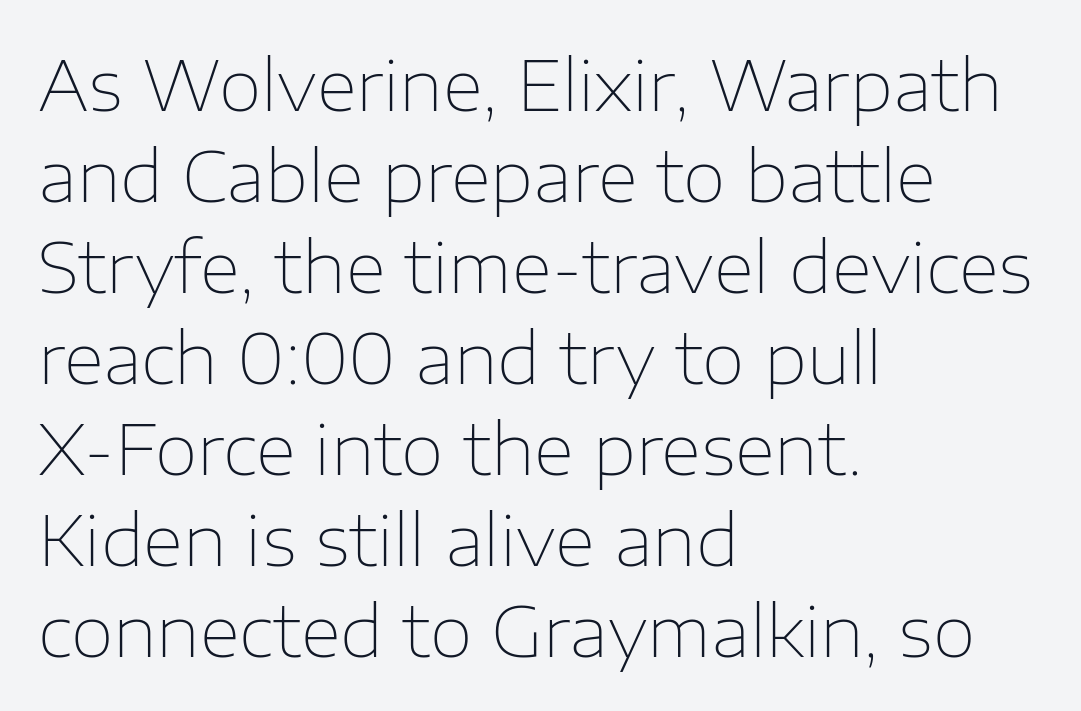
Q: Is the text bold? A: No.
Q: Is the text italic (slanted)? A: No, it is upright.
Q: Is the typeface a serif or a sans-serif typeface? A: Sans-serif.
Q: Is the text underlined? A: No.
Q: How is the paragraph aligned? A: Left-aligned.
Q: Is the spacing between letters normal or unusually wide? A: Normal.
Q: Is the spacing between lines tight, normal or loose? A: Normal.
Q: Width (condensed, normal, or wide)? A: Normal.
Q: Stroke contrast? A: Low.
Q: x-height? A: Medium.
Q: Monospaced? A: No.
